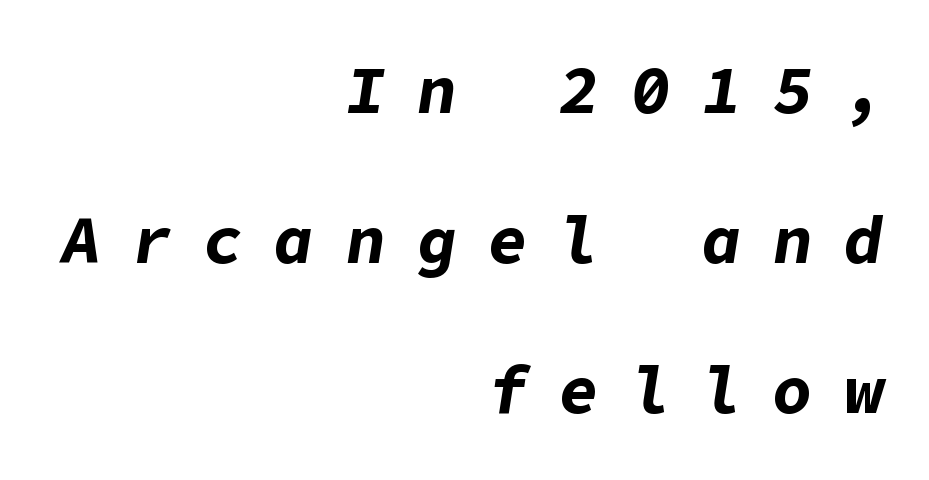
Q: Is the text bold? A: Yes.
Q: Is the text italic (slanted)? A: Yes, it leans right by about 9 degrees.
Q: Is the text underlined? A: No.
Q: How is the paragraph aligned? A: Right-aligned.
Q: Is the spacing between letters normal or unusually wide? A: Unusually wide.
Q: Is the spacing between lines tight, normal or loose? A: Loose.
Q: Width (condensed, normal, or wide)? A: Normal.
Q: Stroke contrast? A: Low.
Q: x-height? A: Medium.
